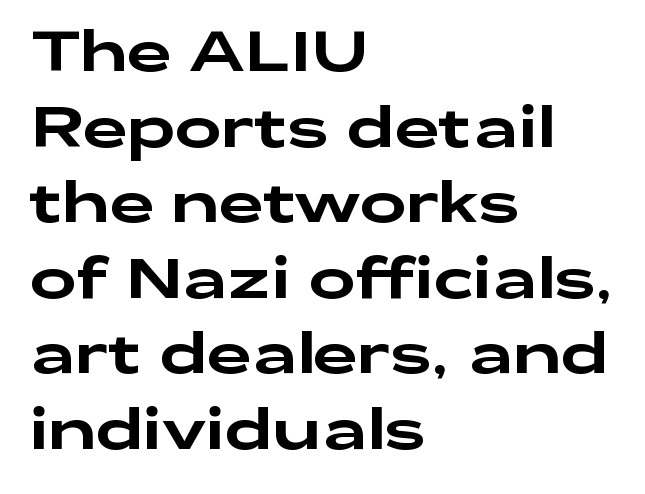
In terms of letterspacing, this is plain default setting. What kind of face is this? One without serifs — a sans. Ordinary non-slanted type is in use. Where is the straight margin? On the left.
